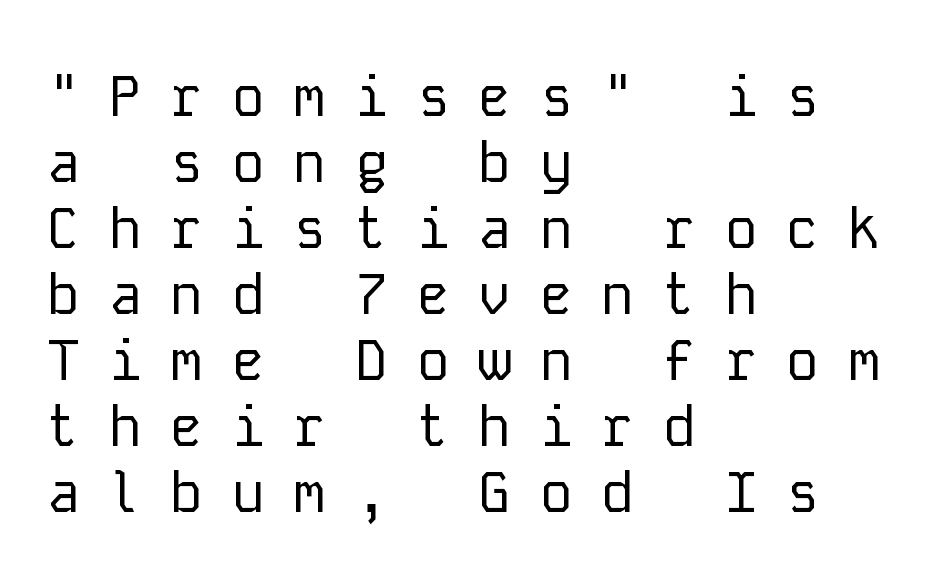
Q: Is the text bold? A: No.
Q: Is the text italic (slanted)? A: No, it is upright.
Q: Is the typeface a serif or a sans-serif typeface? A: Sans-serif.
Q: Is the text underlined? A: No.
Q: How is the paragraph aligned? A: Left-aligned.
Q: Is the spacing between letters normal or unusually wide? A: Unusually wide.
Q: Width (condensed, normal, or wide)? A: Normal.
Q: Stroke contrast? A: Low.
Q: x-height? A: Medium.
Q: Monospaced? A: Yes.
